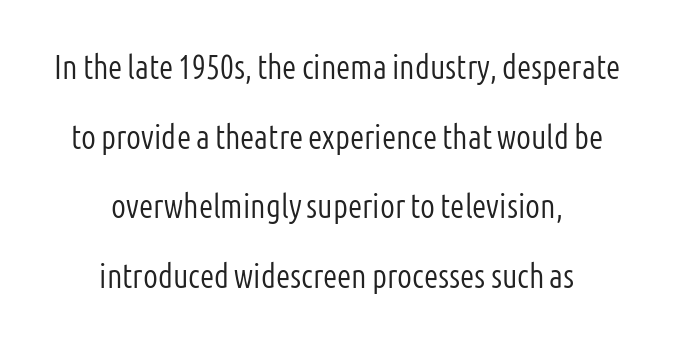
{"serif": "no", "italic": "no", "bold": "no", "weight": "light", "width": "condensed", "stroke_contrast": "low", "x_height": "medium", "monospaced": "no", "underline": "no", "align": "center", "line_spacing": "loose", "line_spacing_ratio": 2.11, "letter_spacing": "normal", "letter_spacing_em": 0.0, "glyph_px": 33}
